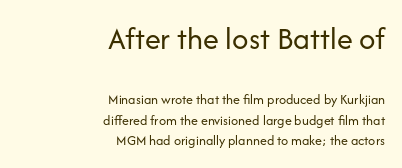
The image shows 32 px regular-weight sans-serif type, upright; set right-aligned, normal line spacing (1.48x), normal letter spacing, not underlined; the first (top) block is 2.29x larger; low stroke contrast and a medium x-height.
